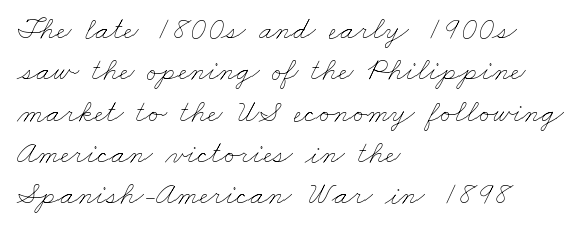
{"bold": "no", "weight": "thin", "width": "wide", "stroke_contrast": "low", "x_height": "small", "monospaced": "no", "underline": "no", "align": "left", "line_spacing": "normal", "line_spacing_ratio": 1.29, "letter_spacing": "normal", "letter_spacing_em": 0.0, "glyph_px": 32}
